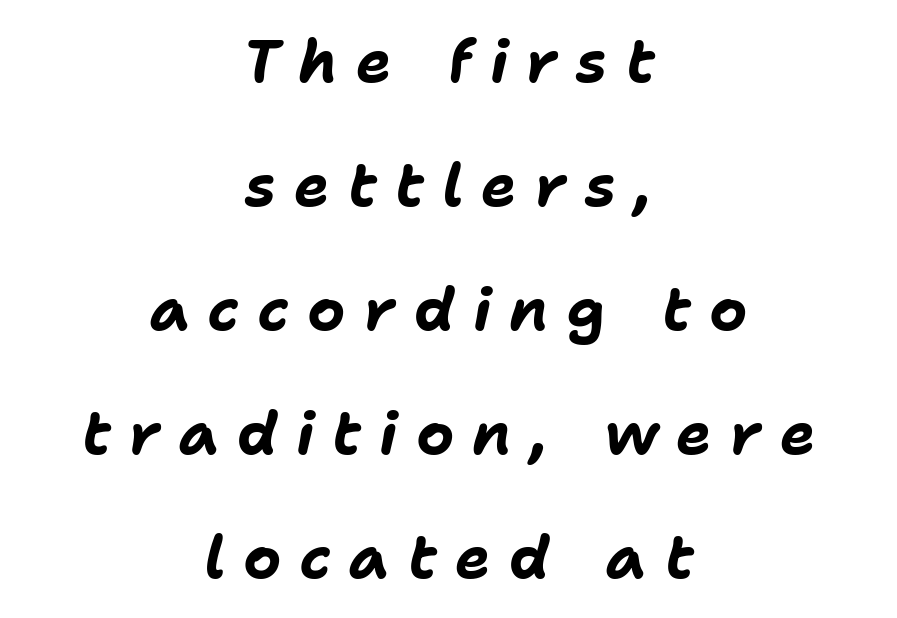
Q: Is the text bold? A: Yes.
Q: Is the text italic (slanted)? A: Yes, it leans right by about 11 degrees.
Q: Is the text underlined? A: No.
Q: How is the paragraph aligned? A: Centered.
Q: Is the spacing between letters normal or unusually wide? A: Unusually wide.
Q: Is the spacing between lines tight, normal or loose? A: Loose.
Q: Width (condensed, normal, or wide)? A: Normal.
Q: Stroke contrast? A: Low.
Q: x-height? A: Medium.
Q: Monospaced? A: No.
